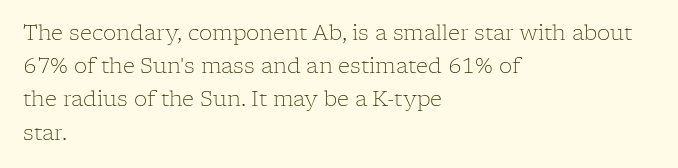
The face looks like a standard text weight, possibly lighter. Short and long lines alike share a common starting point at left. Vertically, the passage feels balanced, rows spaced as you'd expect. A bare baseline throughout the passage. Here the glyphs are tracked normally, forming tight word shapes.
